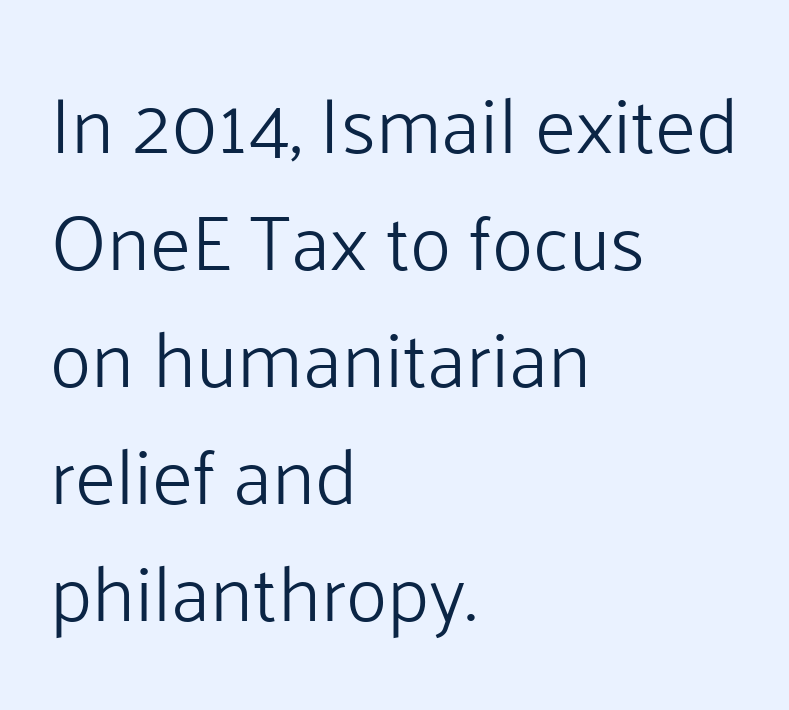
Rows of type keep a routine distance in the vertical direction. Is this a sans? Yes — the strokes have no serifs. Spacing between characters is what you'd get straight out of the box. Each line starts at the same left margin while the right side varies.
